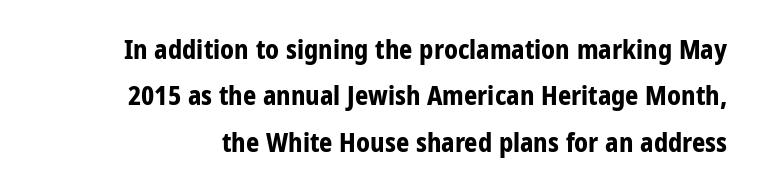
{"italic": "no", "bold": "yes", "underline": "no", "line_spacing_ratio": 1.78, "letter_spacing": "normal", "letter_spacing_em": 0.0, "glyph_px": 26}
